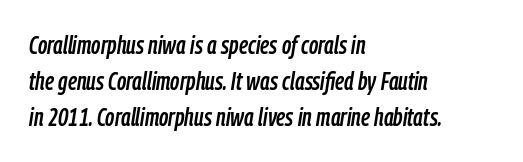
Rule under the text: the space is simply empty. A typesetter would call this zero additional tracking. All the whitespace from short lines collects on the right. Whoever set this chose a conventional vertical rhythm. The passage shown leans; its letterforms are oblique.
